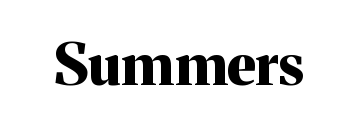
The image shows 58 px bold serif type, upright; set normal letter spacing, not underlined; medium stroke contrast and a medium x-height.
